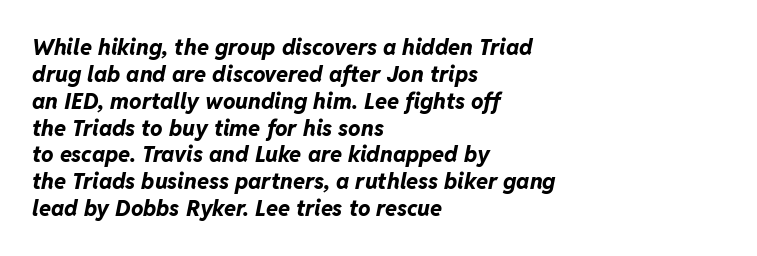
The image shows 22 px bold type, italic (leaning right); set left-aligned, line spacing 1.22x, normal letter spacing, not underlined.
